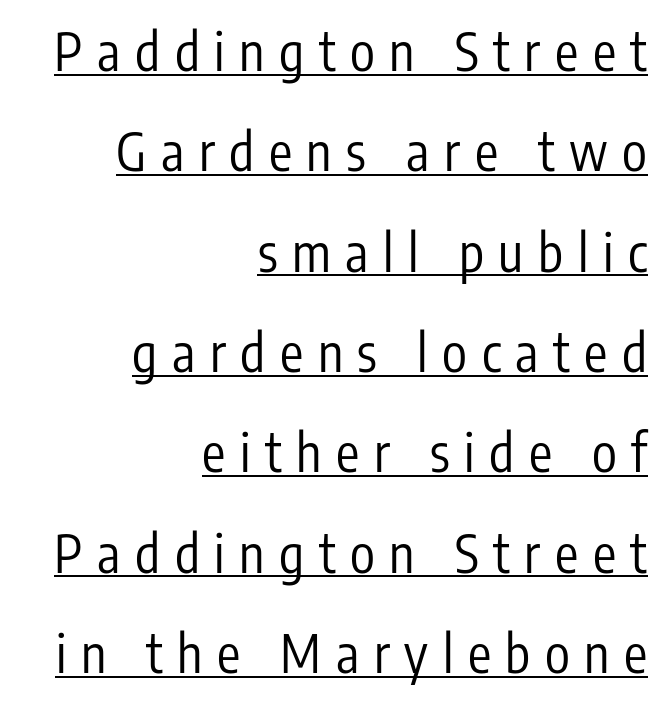
The image shows 52 px regular-weight, condensed sans-serif type, upright; set right-aligned, loose line spacing (1.93x), unusually wide letter spacing (+0.28 em), underlined; low stroke contrast and a medium x-height.
